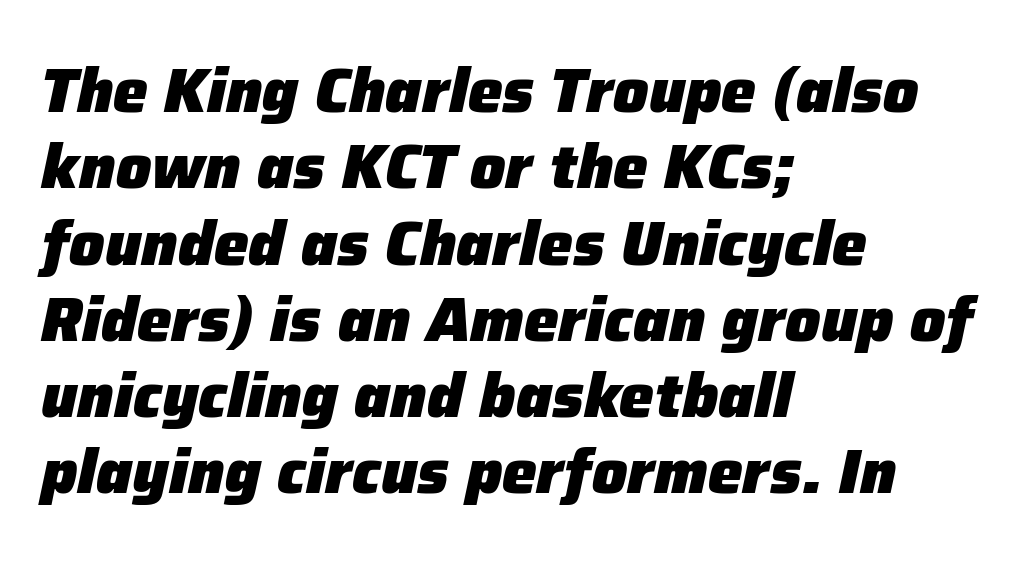
The image shows 62 px heavy type, italic (leaning right); set left-aligned, line spacing 1.23x, normal letter spacing, not underlined; low stroke contrast and a medium x-height.
